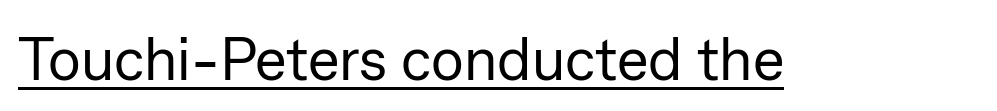
{"serif": "no", "italic": "no", "bold": "no", "weight": "regular", "width": "normal", "stroke_contrast": "low", "x_height": "medium", "monospaced": "no", "underline": "yes", "letter_spacing": "normal", "letter_spacing_em": 0.0, "glyph_px": 60}
